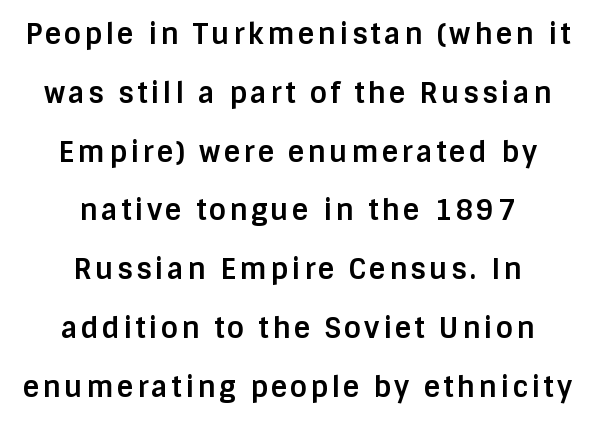
Q: Is the text bold? A: Yes.
Q: Is the text italic (slanted)? A: No, it is upright.
Q: Is the typeface a serif or a sans-serif typeface? A: Sans-serif.
Q: Is the text underlined? A: No.
Q: How is the paragraph aligned? A: Centered.
Q: Is the spacing between lines tight, normal or loose? A: Loose.
Q: Width (condensed, normal, or wide)? A: Normal.
Q: Stroke contrast? A: Low.
Q: x-height? A: Large.
Q: Monospaced? A: No.
